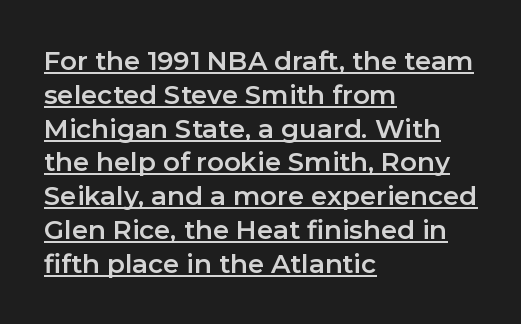
The image shows 26 px text type, upright; set left-aligned, normal line spacing (1.3x), normal letter spacing, underlined.
